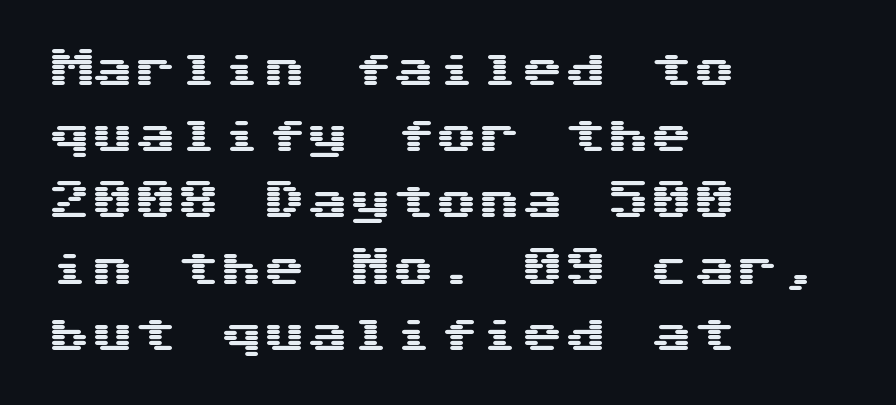
Q: Is the text italic (slanted)? A: No, it is upright.
Q: Is the typeface a serif or a sans-serif typeface? A: Sans-serif.
Q: Is the text underlined? A: No.
Q: How is the paragraph aligned? A: Left-aligned.
Q: Is the spacing between letters normal or unusually wide? A: Normal.
Q: Is the spacing between lines tight, normal or loose? A: Normal.
Q: Width (condensed, normal, or wide)? A: Wide.
Q: Stroke contrast? A: Medium.
Q: x-height? A: Medium.
